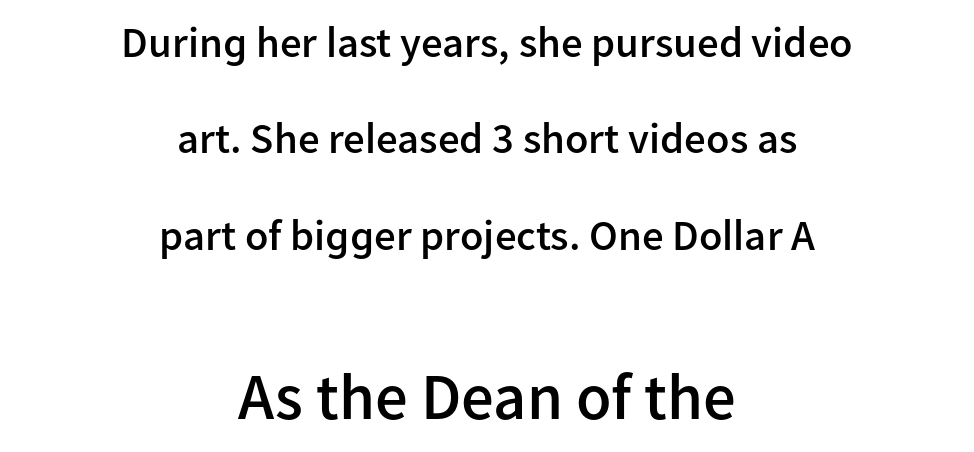
Loosely led — the rows are spread out. Students, note that the glyphs here touch the page at normal intervals. Think of a printed novel: that variable character pitch is what you see here. Typesetter's note: demi weight, one step under bold. When letters stand straight like this, we call the style roman or upright. The following chunk of copy outweighs the initial chunk in type size.
